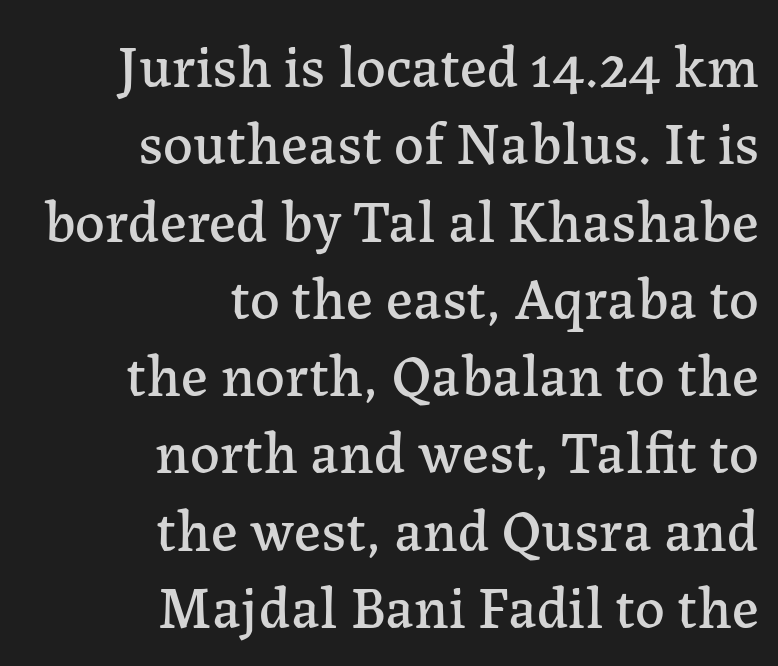
The ragged edge is on the left, which tells us the setting is flush right. You can tell it's not italic because the verticals are truly vertical. The face used here is seriffed, in the tradition of book romans. The passage shown is typed in a proportional face where columns would drift. No word sits above an underline. Observe the ordinary spacing: letters are neighbours, not strangers.
